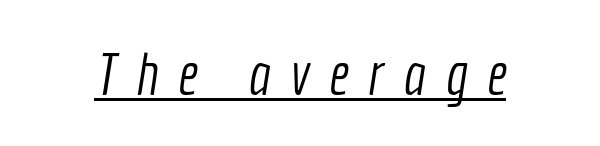
The gaps between neighbouring characters are conspicuously large. You could not count columns in this text — the font is proportionally spaced. No chunkiness to these letters — they're not bold. Beneath each row of characters lies a ruled line. Does the type have serifs? No, each stem ends abruptly.
